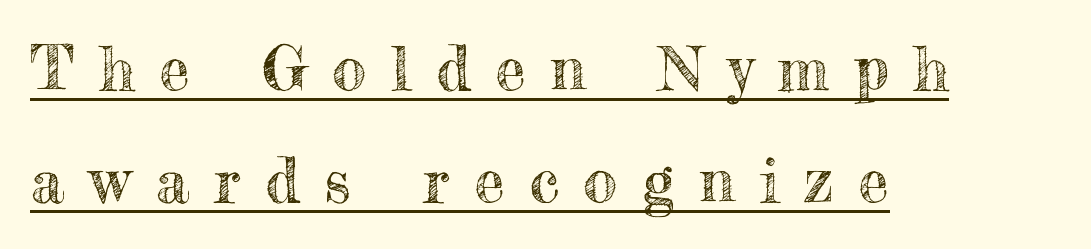
The image shows 61 px text type, upright; set left-aligned, line spacing 1.84x, unusually wide letter spacing (+0.41 em), underlined; a small x-height.
